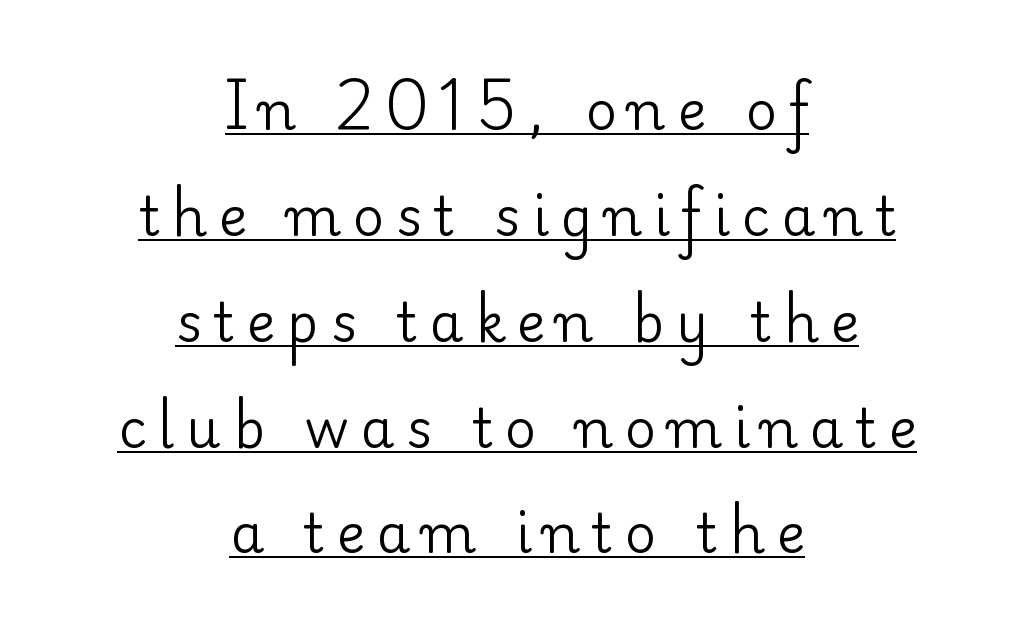
Q: Is the text bold? A: No.
Q: Is the text italic (slanted)? A: No, it is upright.
Q: Is the typeface a serif or a sans-serif typeface? A: Serif.
Q: Is the text underlined? A: Yes.
Q: How is the paragraph aligned? A: Centered.
Q: Is the spacing between letters normal or unusually wide? A: Unusually wide.
Q: Is the spacing between lines tight, normal or loose? A: Loose.
Q: Width (condensed, normal, or wide)? A: Normal.
Q: Stroke contrast? A: Low.
Q: x-height? A: Small.
Q: Monospaced? A: No.
